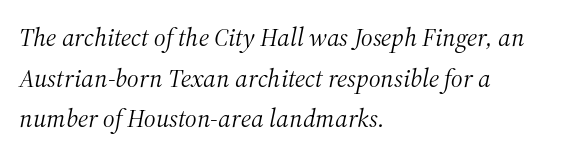
The image shows 26 px text type, italic (leaning right); set left-aligned, normal line spacing (1.56x), normal letter spacing, not underlined.
